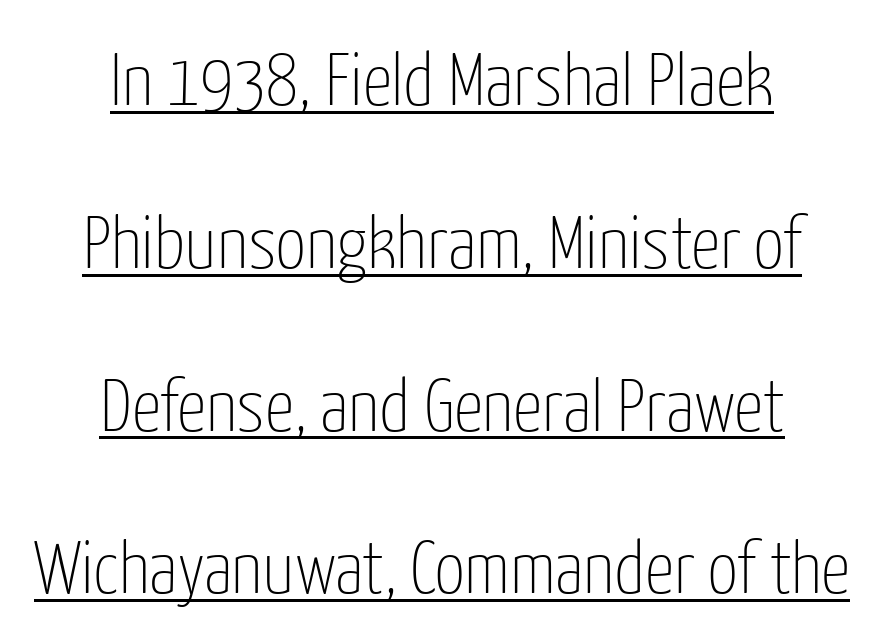
The image shows 74 px thin, condensed sans-serif type, upright; set centered, loose line spacing (2.2x), normal letter spacing, underlined; low stroke contrast and a medium x-height.
